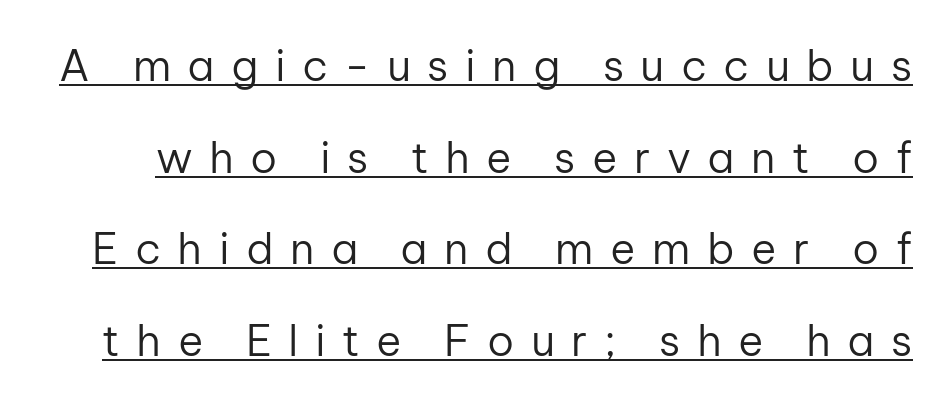
Is the letter spacing exaggerated? Yes — the characters are pushed far apart. Is there an underline? Yes — a line sits under the letters. A typesetter would call this proportional, since set widths differ per character. Classification — sans serif. Stems here are at most as thick as an everyday book face. The rendering uses a large line-height, opening up the rows.
